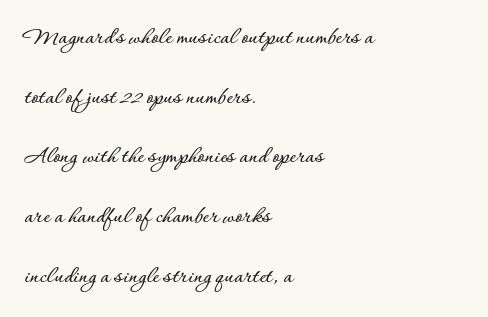
{"underline": "no", "align": "left", "line_spacing": "loose", "line_spacing_ratio": 2.39, "letter_spacing": "normal", "letter_spacing_em": 0.0, "glyph_px": 25}
